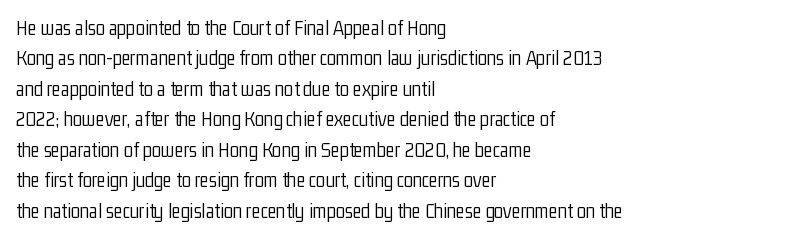
{"italic": "no", "bold": "no", "underline": "no", "align": "left", "line_spacing": "normal", "line_spacing_ratio": 1.45, "letter_spacing": "normal", "letter_spacing_em": 0.0, "glyph_px": 21}
